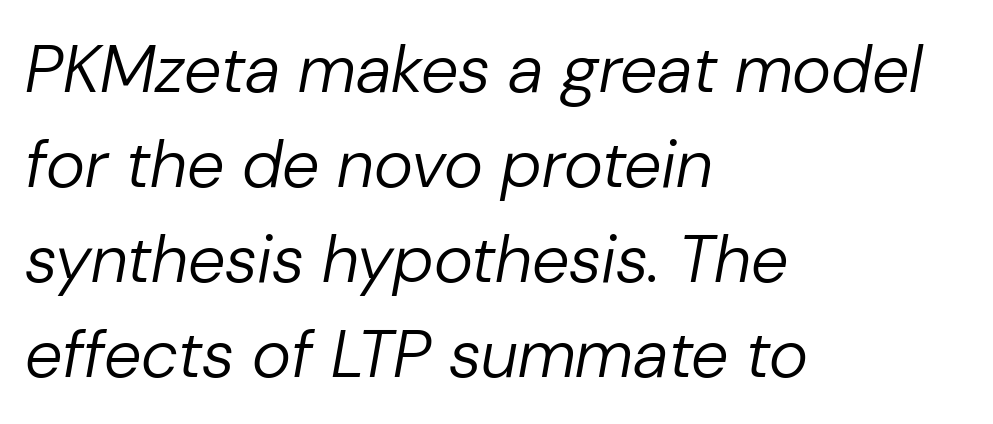
The image shows 67 px regular-weight type, italic (leaning right); set left-aligned, normal line spacing (1.42x), normal letter spacing, not underlined; low stroke contrast and a medium x-height.
